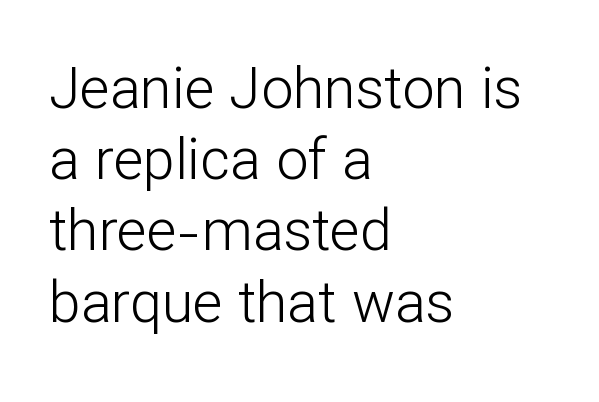
The rendering keeps characters at their native spacing. The letterforms sit at book weight or below. Varying glyph widths throughout — classic text-font behaviour. The string is rendered with underlining switched off. Every character sits straight up, as roman type does.
